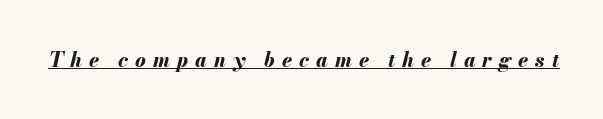
{"italic": "yes", "lean": "right", "slant_degrees": 13, "bold": "yes", "underline": "yes", "letter_spacing": "wide", "letter_spacing_em": 0.35, "glyph_px": 20}
